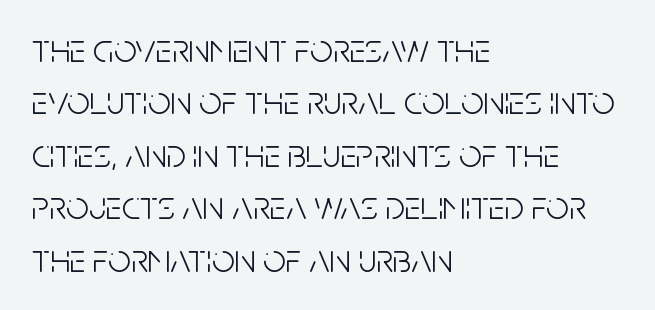
{"serif": "no", "italic": "no", "bold": "no", "weight": "light", "width": "condensed", "stroke_contrast": "low", "x_height": "large", "monospaced": "no", "underline": "no", "align": "left", "line_spacing": "normal", "line_spacing_ratio": 1.31, "letter_spacing": "normal", "letter_spacing_em": 0.0, "glyph_px": 40}
